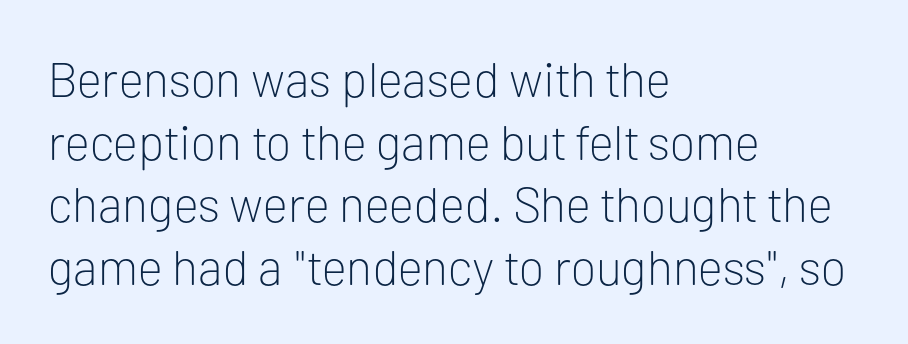
Q: Is the text bold? A: No.
Q: Is the text italic (slanted)? A: No, it is upright.
Q: Is the typeface a serif or a sans-serif typeface? A: Sans-serif.
Q: Is the text underlined? A: No.
Q: How is the paragraph aligned? A: Left-aligned.
Q: Is the spacing between letters normal or unusually wide? A: Normal.
Q: Is the spacing between lines tight, normal or loose? A: Normal.
Q: Width (condensed, normal, or wide)? A: Normal.
Q: Stroke contrast? A: Low.
Q: x-height? A: Medium.
Q: Monospaced? A: No.
